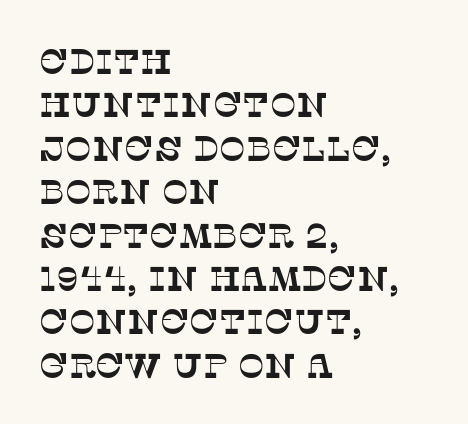
{"serif": "yes", "width": "normal", "stroke_contrast": "low", "x_height": "large", "monospaced": "no", "underline": "no", "align": "left", "line_spacing_ratio": 1.24, "letter_spacing": "normal", "letter_spacing_em": 0.0, "glyph_px": 35}
